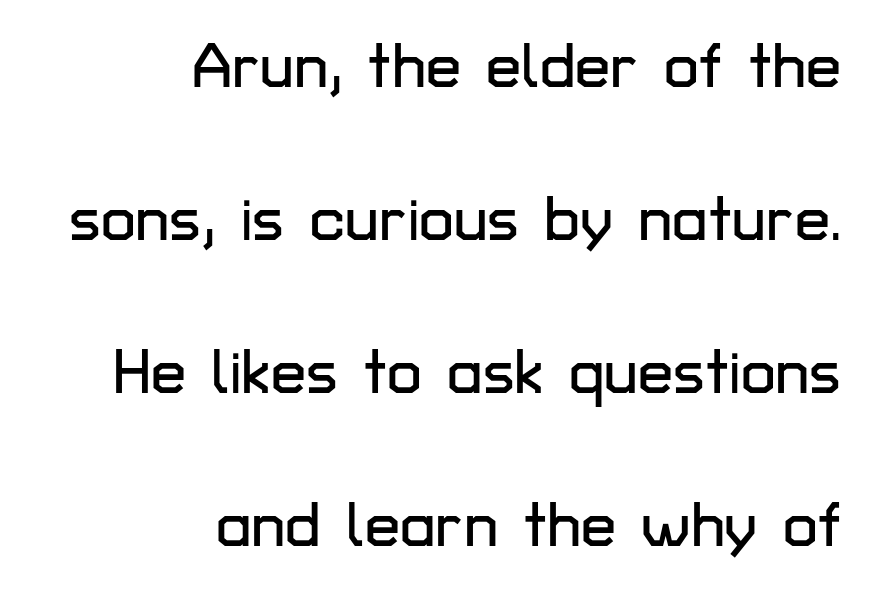
Q: Is the text italic (slanted)? A: No, it is upright.
Q: Is the typeface a serif or a sans-serif typeface? A: Sans-serif.
Q: Is the text underlined? A: No.
Q: How is the paragraph aligned? A: Right-aligned.
Q: Is the spacing between letters normal or unusually wide? A: Normal.
Q: Is the spacing between lines tight, normal or loose? A: Loose.
Q: Width (condensed, normal, or wide)? A: Normal.
Q: Stroke contrast? A: Low.
Q: x-height? A: Medium.
Q: Monospaced? A: No.
